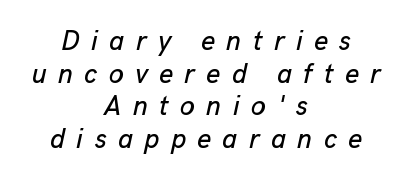
{"italic": "yes", "lean": "right", "slant_degrees": 13, "underline": "no", "align": "center", "line_spacing_ratio": 1.21, "letter_spacing": "wide", "letter_spacing_em": 0.42, "glyph_px": 27}
